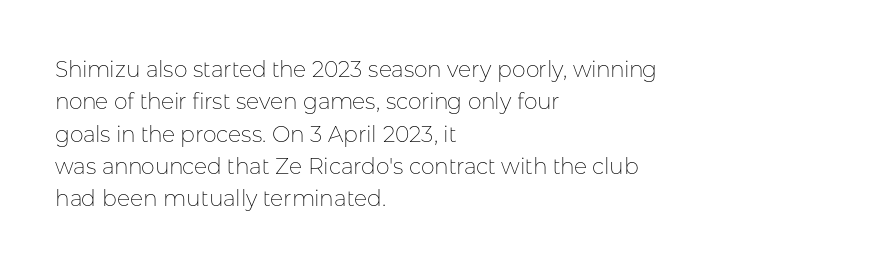
Does extra space separate the letters? No, they use regular spacing. Compared with a typical body face, this is equally light or lighter still. Casual observation: everything's shoved over to the left. This sample keeps an unexceptional amount of space between lines.
